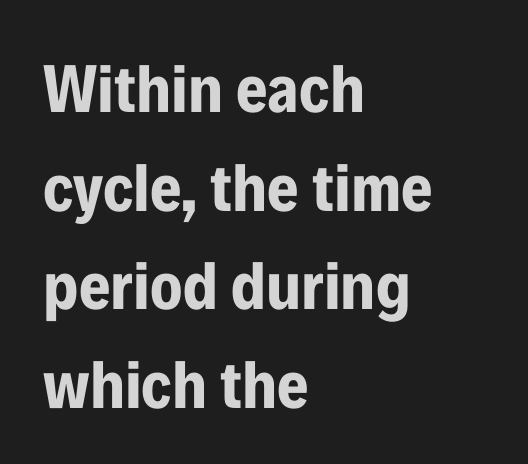
The ragged edge is on the right, which tells us the setting is flush left. Observe the ordinary spacing: letters are neighbours, not strangers. The glyphs in this specimen are sans serif. Unlike italic type, these characters show no tilt at all. Interline gaps are of average width in this sample. Underline: absent.
